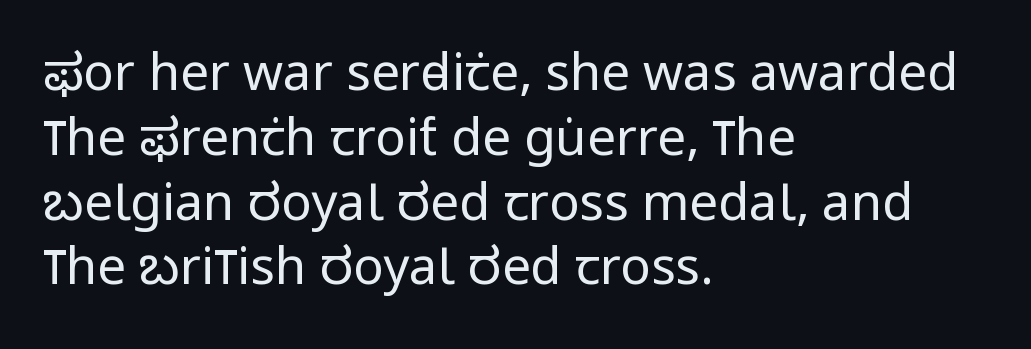
The image shows 51 px regular-weight, condensed sans-serif type, upright; set left-aligned, normal line spacing (1.27x), normal letter spacing, not underlined; low stroke contrast and a large x-height.
